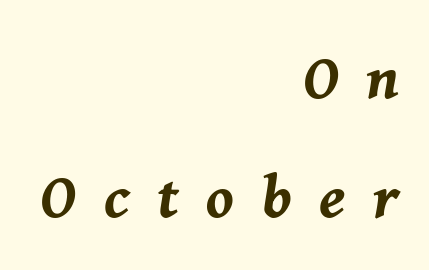
The image shows 61 px bold type, italic (leaning right); set right-aligned, loose line spacing (1.95x), unusually wide letter spacing (+0.45 em), not underlined; medium stroke contrast and a medium x-height.
